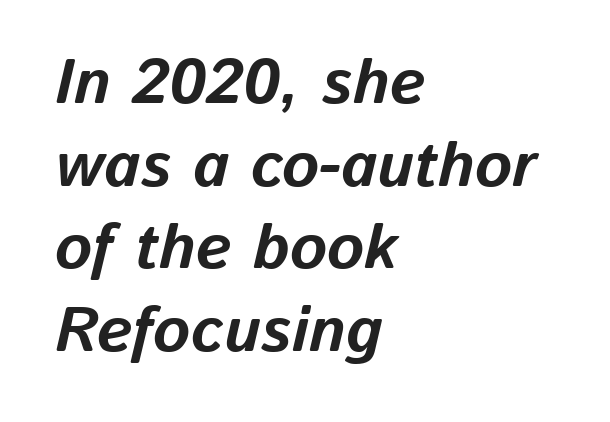
The image shows 63 px bold type, italic (leaning right); set left-aligned, normal line spacing (1.31x), normal letter spacing, not underlined; low stroke contrast and a medium x-height.
